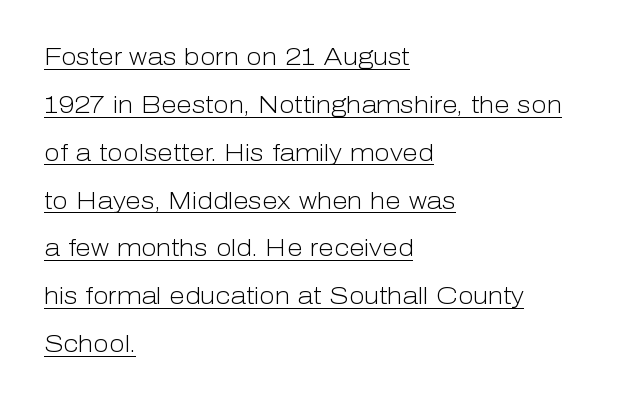
Every stem runs plumb, perpendicular to the baseline. The rendering keeps characters at their native spacing. Compared with a centered layout, this one pins lines to the left instead. This sample trades compactness for vertical openness between lines. What decoration does the sample have? An underline.
